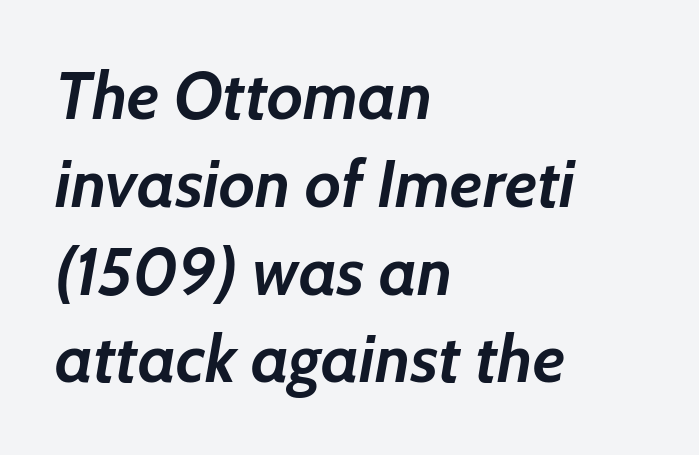
Q: Is the text bold? A: Yes.
Q: Is the text italic (slanted)? A: Yes, it leans right by about 7 degrees.
Q: Is the text underlined? A: No.
Q: How is the paragraph aligned? A: Left-aligned.
Q: Is the spacing between letters normal or unusually wide? A: Normal.
Q: Is the spacing between lines tight, normal or loose? A: Normal.
Q: Width (condensed, normal, or wide)? A: Normal.
Q: Stroke contrast? A: Low.
Q: x-height? A: Medium.
Q: Monospaced? A: No.
